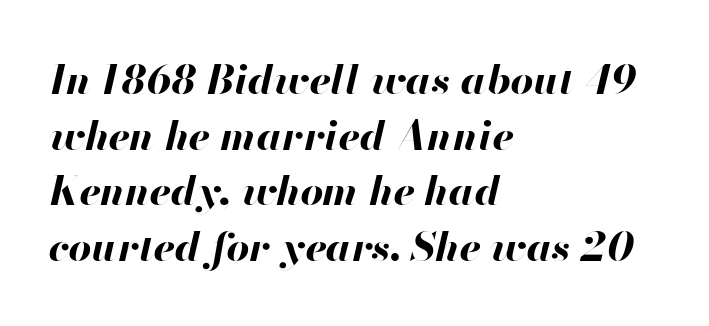
Q: Is the text bold? A: Yes.
Q: Is the text italic (slanted)? A: Yes, it leans right by about 13 degrees.
Q: Is the text underlined? A: No.
Q: How is the paragraph aligned? A: Left-aligned.
Q: Is the spacing between letters normal or unusually wide? A: Normal.
Q: Is the spacing between lines tight, normal or loose? A: Normal.
Q: Width (condensed, normal, or wide)? A: Normal.
Q: Stroke contrast? A: High.
Q: x-height? A: Small.
Q: Monospaced? A: No.
